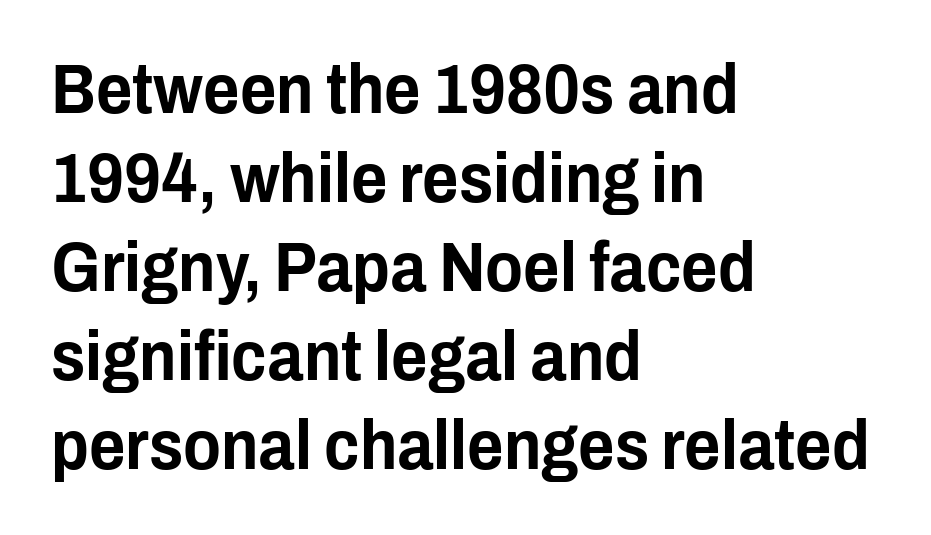
{"serif": "no", "italic": "no", "width": "condensed", "stroke_contrast": "low", "x_height": "medium", "monospaced": "no", "underline": "no", "align": "left", "line_spacing": "normal", "line_spacing_ratio": 1.27, "letter_spacing": "normal", "letter_spacing_em": 0.0, "glyph_px": 70}
